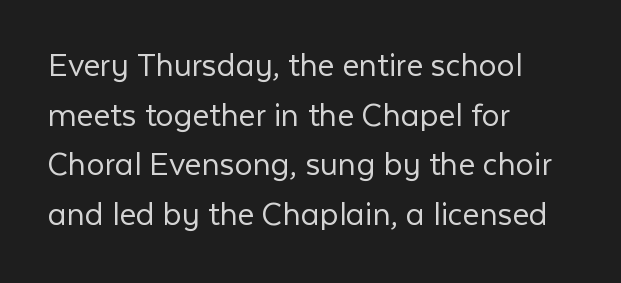
Q: Is the text bold? A: No.
Q: Is the text italic (slanted)? A: No, it is upright.
Q: Is the typeface a serif or a sans-serif typeface? A: Sans-serif.
Q: Is the text underlined? A: No.
Q: How is the paragraph aligned? A: Left-aligned.
Q: Is the spacing between letters normal or unusually wide? A: Normal.
Q: Is the spacing between lines tight, normal or loose? A: Normal.
Q: Width (condensed, normal, or wide)? A: Normal.
Q: Stroke contrast? A: Low.
Q: x-height? A: Medium.
Q: Monospaced? A: No.
